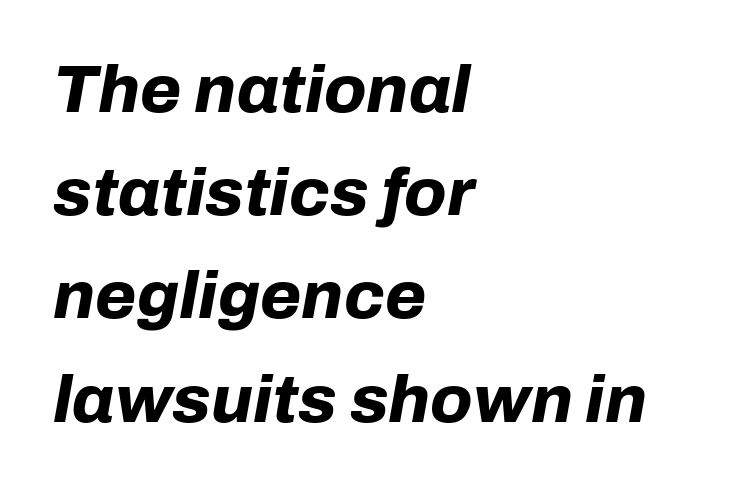
Q: Is the text bold? A: Yes.
Q: Is the text italic (slanted)? A: Yes, it leans right by about 10 degrees.
Q: Is the text underlined? A: No.
Q: How is the paragraph aligned? A: Left-aligned.
Q: Is the spacing between letters normal or unusually wide? A: Normal.
Q: Is the spacing between lines tight, normal or loose? A: Normal.
Q: Width (condensed, normal, or wide)? A: Normal.
Q: Stroke contrast? A: Low.
Q: x-height? A: Medium.
Q: Monospaced? A: No.
